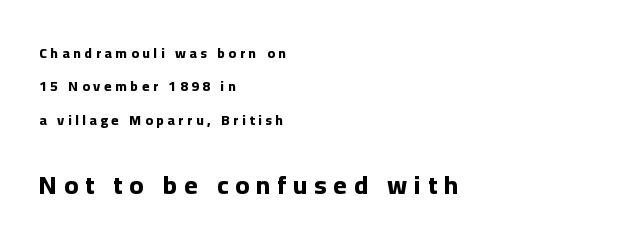
{"italic": "no", "bold": "yes", "underline": "no", "align": "left", "line_spacing": "loose", "line_spacing_ratio": 2.39, "letter_spacing": "wide", "letter_spacing_em": 0.26, "larger_block": "second", "size_ratio": 1.86, "glyph_px": 26}
